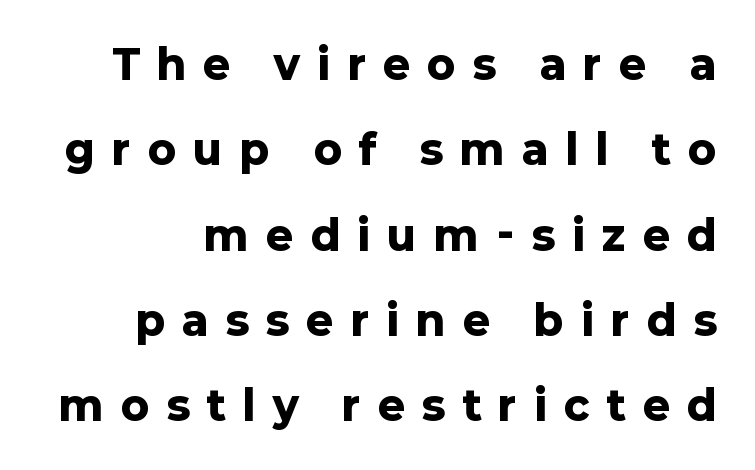
Q: Is the text bold? A: Yes.
Q: Is the text italic (slanted)? A: No, it is upright.
Q: Is the typeface a serif or a sans-serif typeface? A: Sans-serif.
Q: Is the text underlined? A: No.
Q: Is the spacing between letters normal or unusually wide? A: Unusually wide.
Q: Is the spacing between lines tight, normal or loose? A: Loose.
Q: Width (condensed, normal, or wide)? A: Normal.
Q: Stroke contrast? A: Low.
Q: x-height? A: Medium.
Q: Monospaced? A: No.
